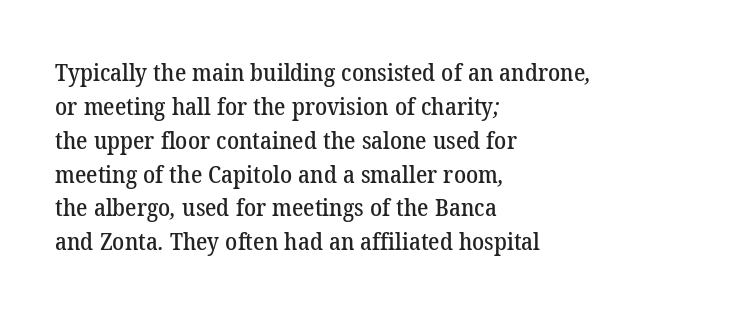
The image shows 24 px text type; set left-aligned, normal line spacing (1.41x), normal letter spacing, not underlined.
